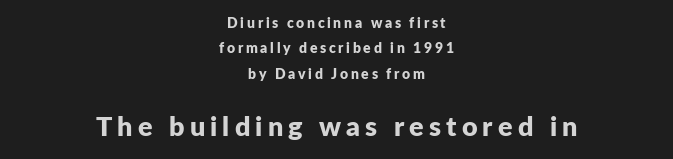
Notice how thick the strokes are: this is what a full bold looks like. Whoever set this made the second block the dominant, larger element. The space directly below the letters is spotless. The lines are quadded center. In terms of posture, this sample is upright.
